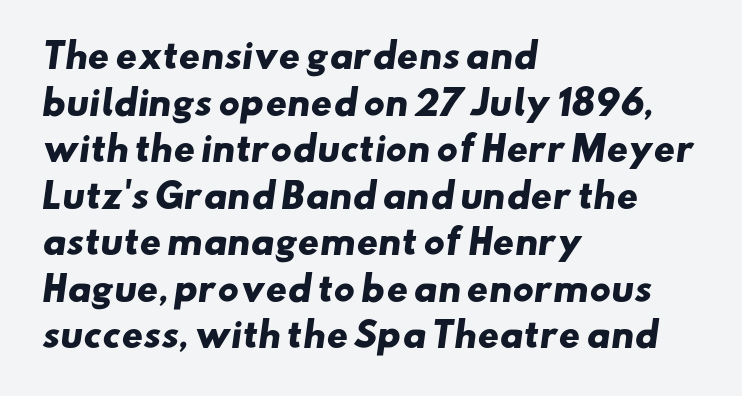
The gap between lines stays unmarked. On the weight axis this lands at bold, roughly 700. Proportional: the letters do not fall into vertical columns. Nothing sits at the stroke ends, so this counts as sans-serif. Quick note: interline space is typical.
